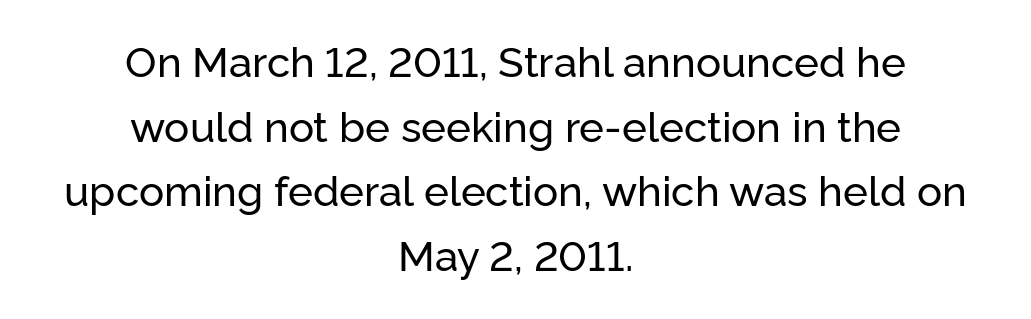
Has an underline been added? It has not. Vertical strokes here are truly vertical. This sample has the flowing, uneven cadence of proportional lettering. Characters follow at the spacing the type designer built in.
